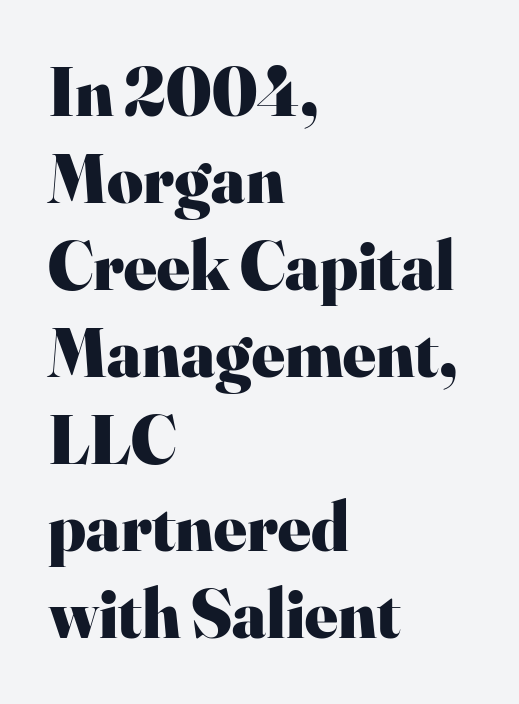
The image shows 69 px heavy serif type, upright; set left-aligned, normal line spacing (1.26x), normal letter spacing, not underlined; high stroke contrast and a small x-height.
